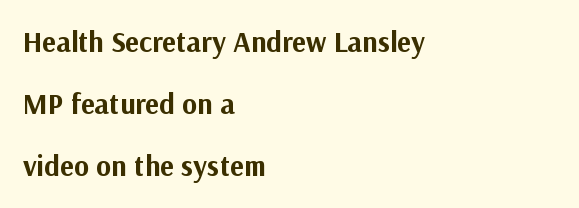
Do the characters align in a grid? No, the font is proportional. The ragged edge is on the right, which tells us the setting is flush left. A typesetter would call this leading open, well beyond the default. A clean baseline with only descenders dipping below it. This rendering employs a face without finishing strokes, i.e., a sans-serif. Words appear dense and cohesive because spacing is normal.
